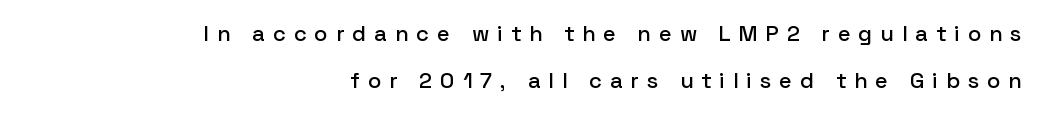
{"italic": "no", "underline": "no", "align": "right", "line_spacing": "loose", "line_spacing_ratio": 2.13, "letter_spacing": "wide", "letter_spacing_em": 0.36, "glyph_px": 22}
